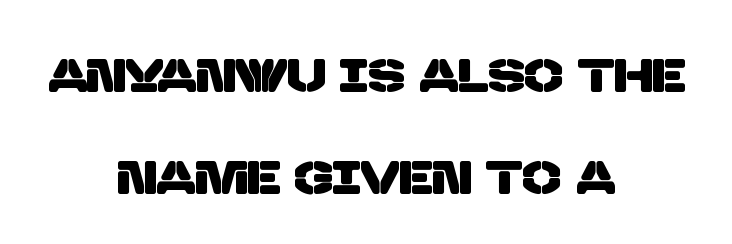
Q: Is the typeface a serif or a sans-serif typeface? A: Sans-serif.
Q: Is the text underlined? A: No.
Q: How is the paragraph aligned? A: Centered.
Q: Is the spacing between letters normal or unusually wide? A: Normal.
Q: Is the spacing between lines tight, normal or loose? A: Loose.
Q: Width (condensed, normal, or wide)? A: Normal.
Q: Stroke contrast? A: Low.
Q: x-height? A: Large.
Q: Monospaced? A: No.
